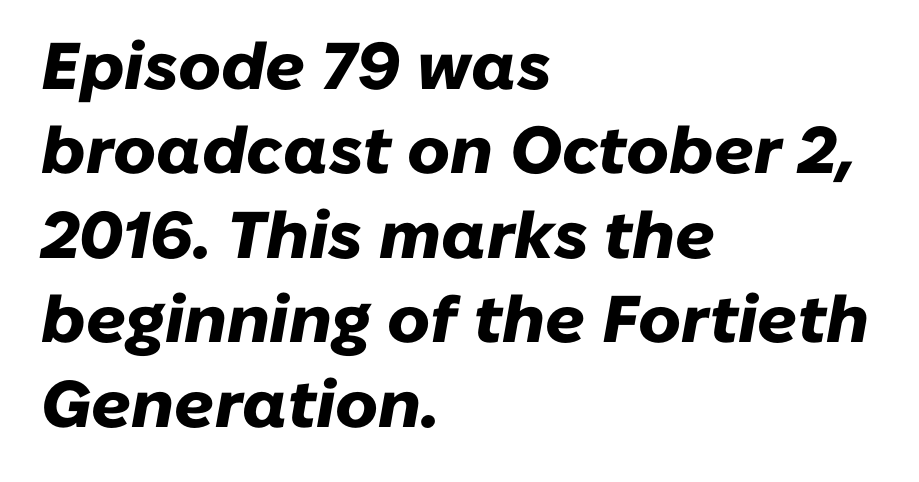
The image shows 66 px heavy type, italic (leaning right); set left-aligned, normal line spacing (1.28x), normal letter spacing, not underlined; low stroke contrast and a medium x-height.
